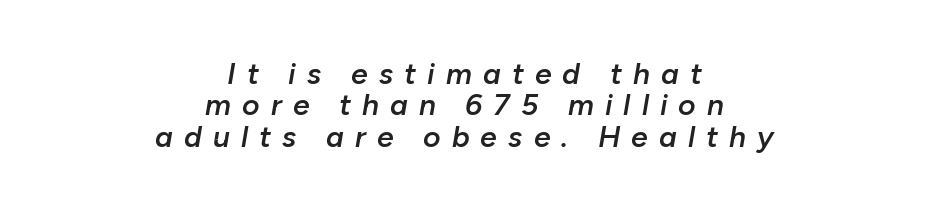
The image shows 30 px semibold type, italic (leaning right); set centered, tight line spacing (1.05x), unusually wide letter spacing (+0.37 em), not underlined; low stroke contrast and a medium x-height.
